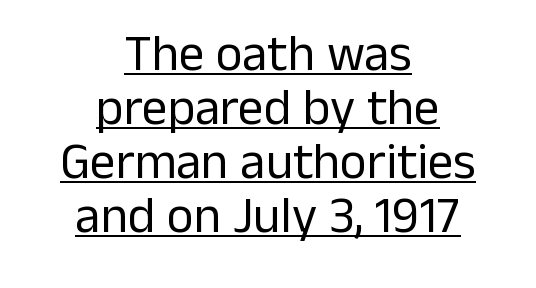
Line spacing here is tight. The letters advance in unequal steps, a hallmark of proportional type. This is underlined copy, the kind a proofreader might mark for attention. The rendering positions every line midway between the sides. The rendering shows plain stroke endings on the letterforms — a sans-serif design.
